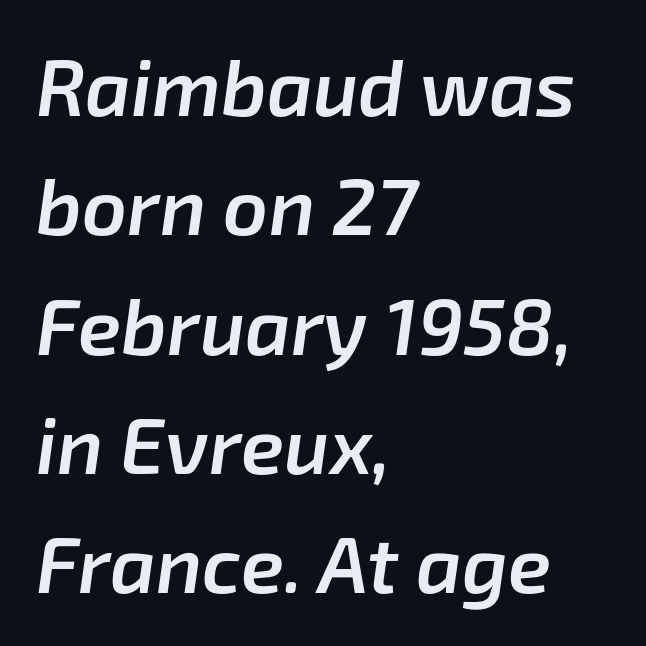
Varying glyph widths throughout — classic text-font behaviour. Does extra space separate the letters? No, they use regular spacing. Decoration check: the copy has no underline. Rows of type keep a routine distance in the vertical direction.
